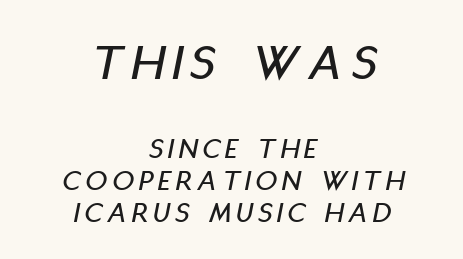
The image shows 53 px condensed type, italic (leaning right); set centered, tight line spacing (1.08x), not underlined; the first (top) block is 1.77x larger; low stroke contrast and a large x-height.
